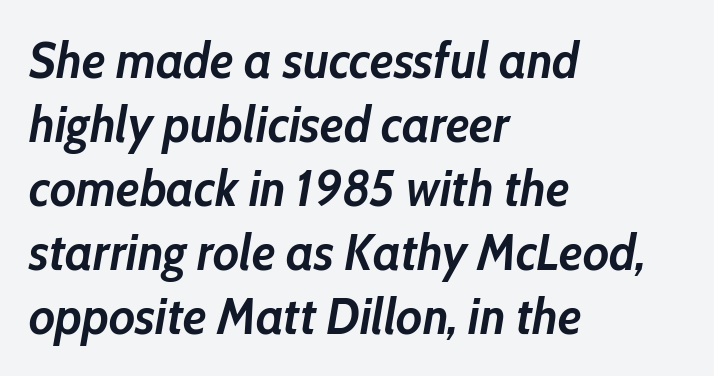
You could not count columns in this text — the font is proportionally spaced. Nothing unusual about the tracking: characters are spaced as the font intends. The vertical gap from one line to the next is medium. Caption: bold face, heavy strokes.
